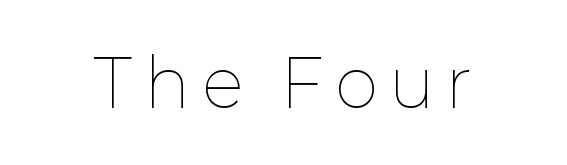
{"italic": "no", "bold": "no", "weight": "thin", "width": "normal", "stroke_contrast": "low", "x_height": "medium", "monospaced": "no", "underline": "no", "letter_spacing": "wide", "letter_spacing_em": 0.2, "glyph_px": 66}
